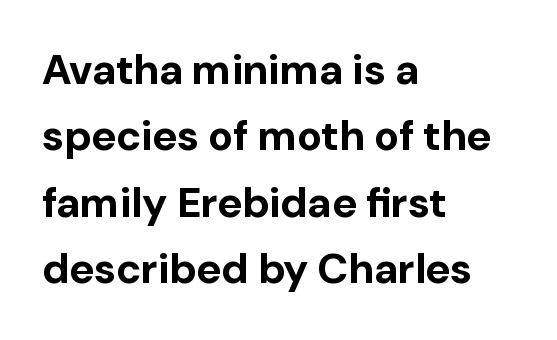
{"serif": "no", "italic": "no", "bold": "yes", "weight": "bold", "width": "normal", "stroke_contrast": "low", "x_height": "medium", "monospaced": "no", "underline": "no", "align": "left", "line_spacing": "normal", "line_spacing_ratio": 1.58, "letter_spacing": "normal", "letter_spacing_em": 0.0, "glyph_px": 42}
